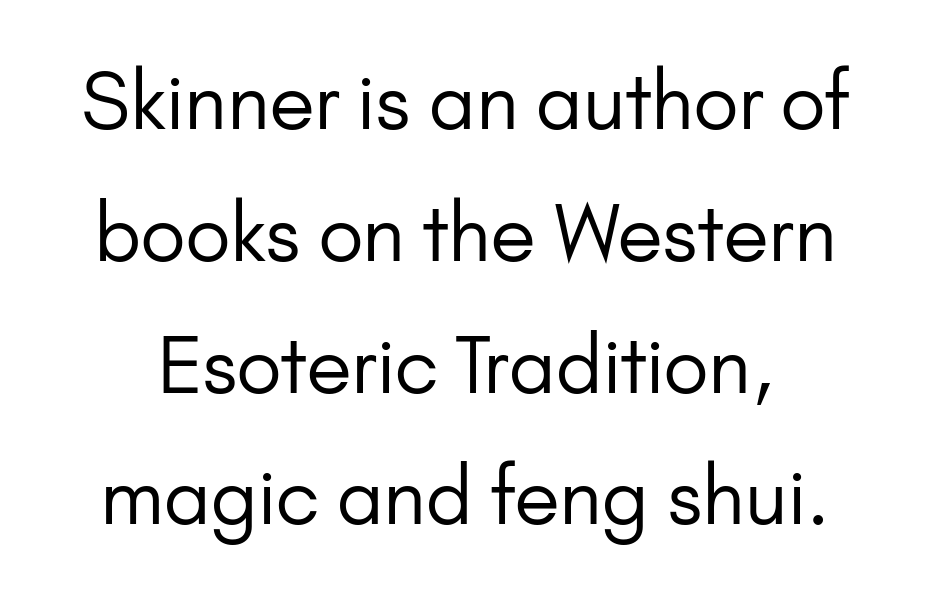
{"serif": "no", "italic": "no", "bold": "no", "weight": "regular", "width": "normal", "stroke_contrast": "low", "x_height": "small", "monospaced": "no", "underline": "no", "line_spacing": "normal", "line_spacing_ratio": 1.69, "letter_spacing": "normal", "letter_spacing_em": 0.0, "glyph_px": 78}
